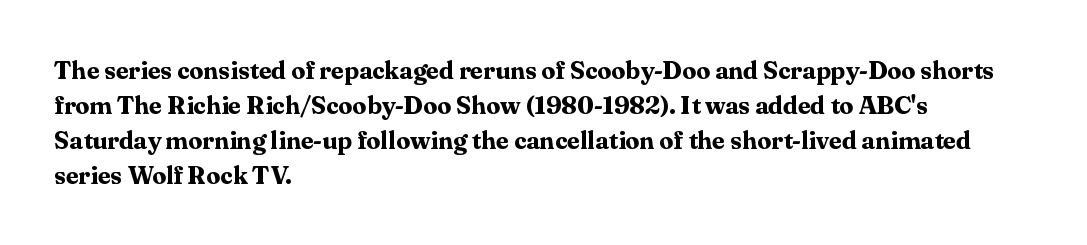
{"italic": "no", "bold": "yes", "underline": "no", "align": "left", "line_spacing": "normal", "line_spacing_ratio": 1.4, "letter_spacing": "normal", "letter_spacing_em": 0.0, "glyph_px": 25}
